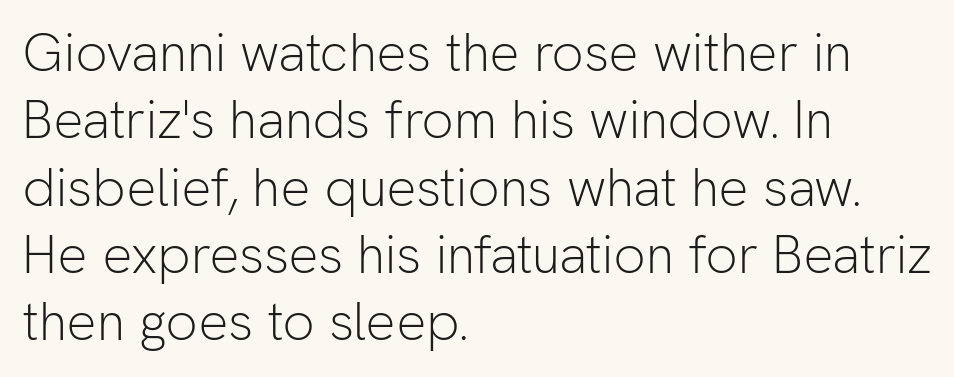
The image shows 53 px light sans-serif type, upright; set left-aligned, normal line spacing (1.27x), normal letter spacing, not underlined; low stroke contrast and a medium x-height.
